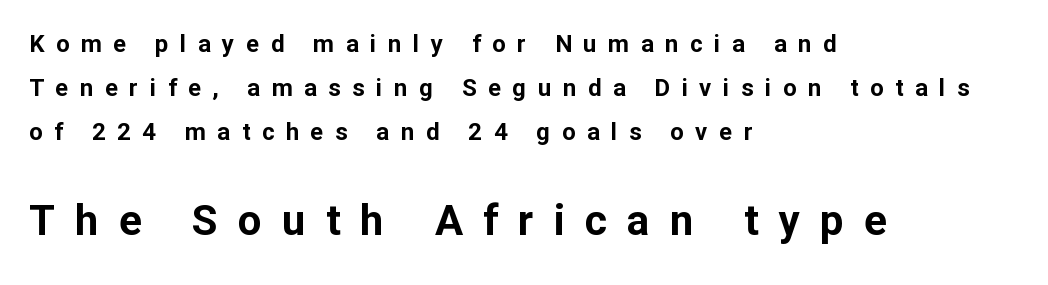
The strokes are fattened all the way to bold. A bare baseline throughout the passage. The following chunk of copy outweighs the initial chunk in type size. Font category for this specimen: sans-serif. Short note: letters widely spaced.
